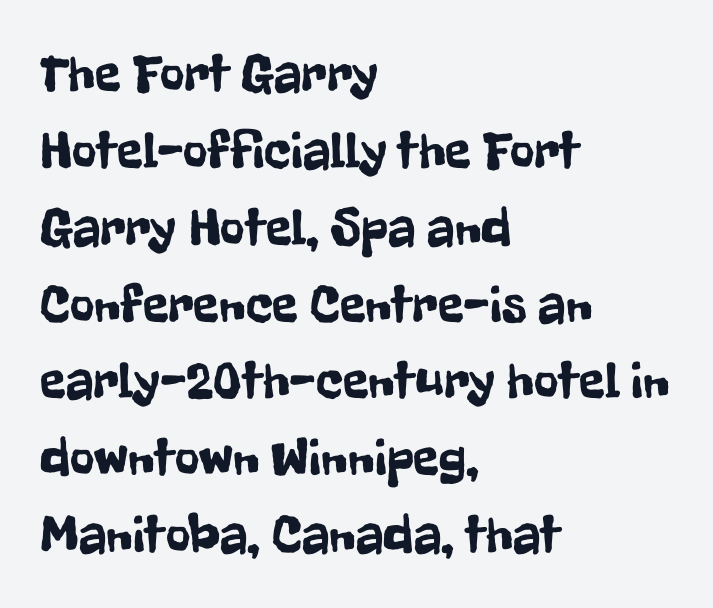
The image shows 53 px condensed sans-serif type, upright; set left-aligned, normal line spacing (1.45x), normal letter spacing, not underlined; low stroke contrast and a medium x-height.
